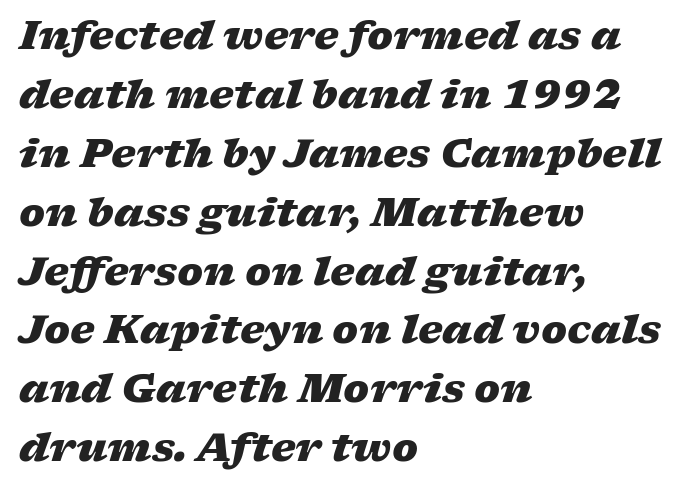
{"italic": "yes", "lean": "right", "slant_degrees": 17, "bold": "yes", "weight": "heavy", "width": "wide", "stroke_contrast": "low", "x_height": "medium", "monospaced": "no", "underline": "no", "align": "left", "line_spacing": "normal", "line_spacing_ratio": 1.51, "letter_spacing": "normal", "letter_spacing_em": 0.0, "glyph_px": 39}
